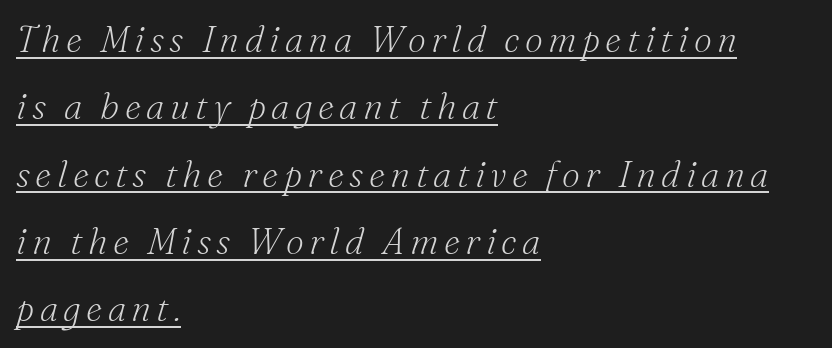
The image shows 36 px light serif type, italic (leaning right); set left-aligned, line spacing 1.87x, underlined; medium stroke contrast and a small x-height.
